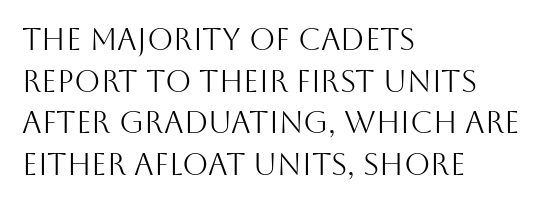
The image shows 30 px light sans-serif type, upright; set left-aligned, normal line spacing (1.39x), normal letter spacing, not underlined; medium stroke contrast and a large x-height.
